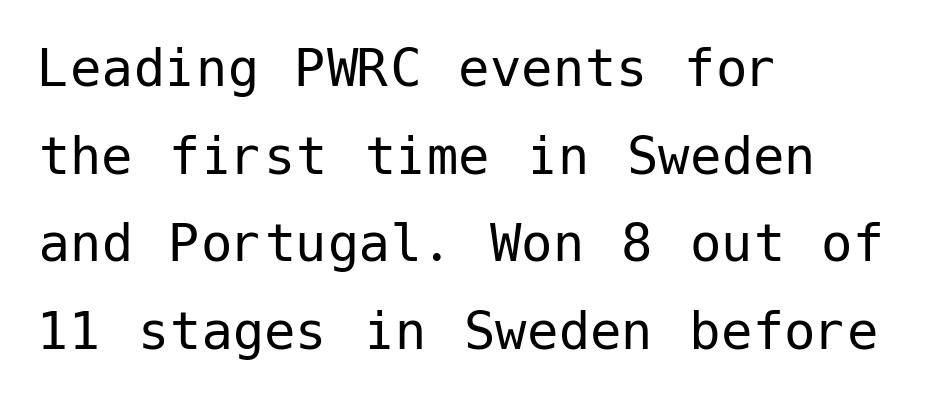
Q: Is the text bold? A: No.
Q: Is the text italic (slanted)? A: No, it is upright.
Q: Is the typeface a serif or a sans-serif typeface? A: Sans-serif.
Q: Is the text underlined? A: No.
Q: How is the paragraph aligned? A: Left-aligned.
Q: Is the spacing between letters normal or unusually wide? A: Normal.
Q: Is the spacing between lines tight, normal or loose? A: Normal.
Q: Width (condensed, normal, or wide)? A: Normal.
Q: Stroke contrast? A: Low.
Q: x-height? A: Medium.
